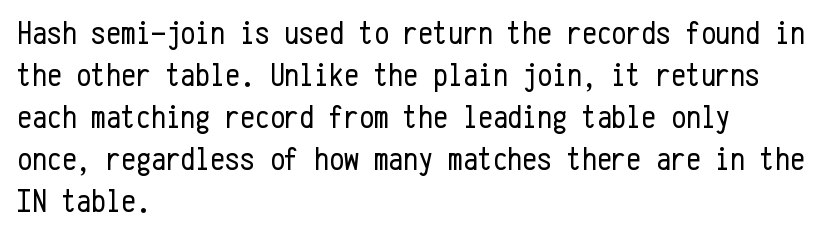
The lettering stays uniformly vertical, giving the passage a roman look. No letter is thick-stroked: the sample isn't bold. Quick note: interline space is typical. The rendering uses typewriter-style spacing with identical character cells.
